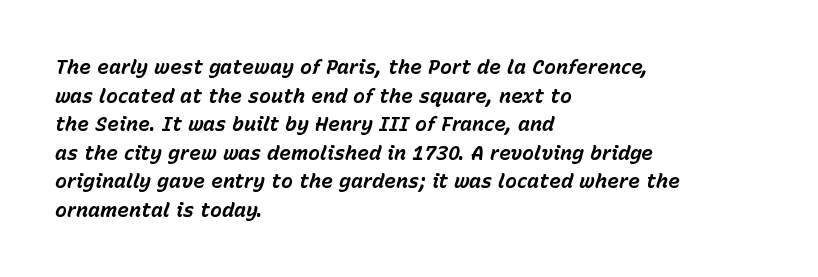
Compared with an ordinary text face, these strokes are far heavier — a full bold. Every character sits at an angle, as italics do. Notice how the passage keeps a crisp vertical edge on the left only. The block of text has a typical density, with ordinary space between rows.
